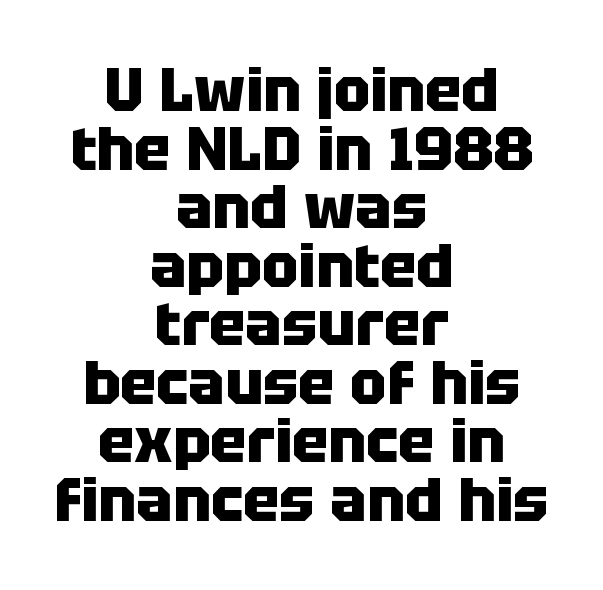
The image shows 61 px heavy sans-serif type, upright; set centered, tight line spacing (0.96x), normal letter spacing, not underlined; low stroke contrast and a large x-height.
